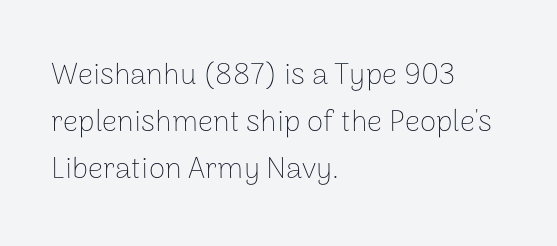
Q: Is the text bold? A: No.
Q: Is the text italic (slanted)? A: No, it is upright.
Q: Is the typeface a serif or a sans-serif typeface? A: Sans-serif.
Q: Is the text underlined? A: No.
Q: How is the paragraph aligned? A: Left-aligned.
Q: Is the spacing between letters normal or unusually wide? A: Normal.
Q: Is the spacing between lines tight, normal or loose? A: Normal.
Q: Width (condensed, normal, or wide)? A: Normal.
Q: Stroke contrast? A: Low.
Q: x-height? A: Medium.
Q: Monospaced? A: No.
